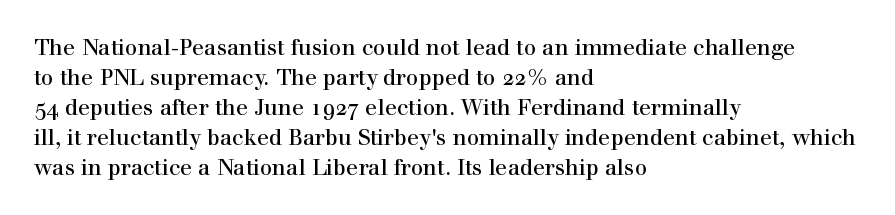
The image shows 22 px text type, upright; set left-aligned, normal line spacing (1.36x), normal letter spacing, not underlined.
